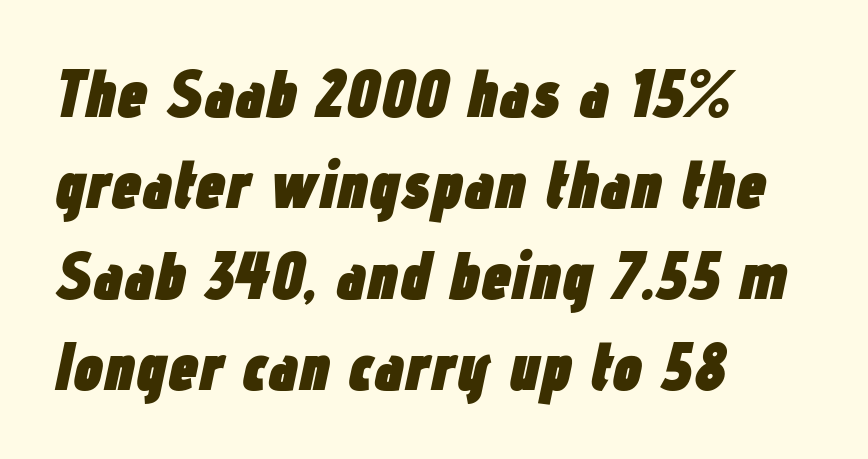
The image shows 67 px heavy, condensed type, italic (leaning right); set left-aligned, normal line spacing (1.36x), normal letter spacing, not underlined; low stroke contrast and a medium x-height.
